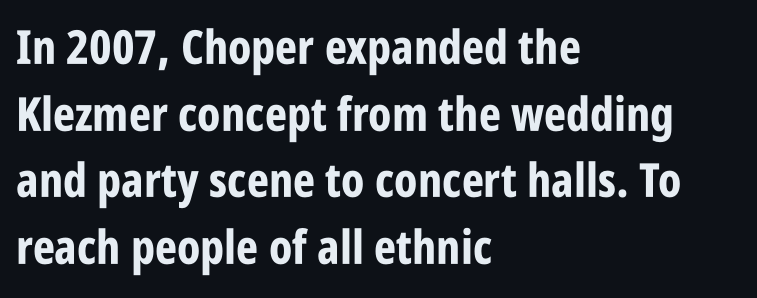
Q: Is the text bold? A: Yes.
Q: Is the text italic (slanted)? A: No, it is upright.
Q: Is the typeface a serif or a sans-serif typeface? A: Sans-serif.
Q: Is the text underlined? A: No.
Q: How is the paragraph aligned? A: Left-aligned.
Q: Is the spacing between letters normal or unusually wide? A: Normal.
Q: Is the spacing between lines tight, normal or loose? A: Normal.
Q: Width (condensed, normal, or wide)? A: Condensed.
Q: Stroke contrast? A: Low.
Q: x-height? A: Large.
Q: Monospaced? A: No.
